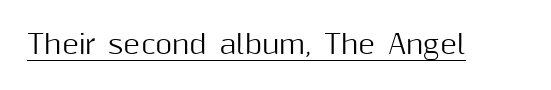
{"italic": "no", "underline": "yes", "letter_spacing": "normal", "letter_spacing_em": 0.0, "glyph_px": 26}
